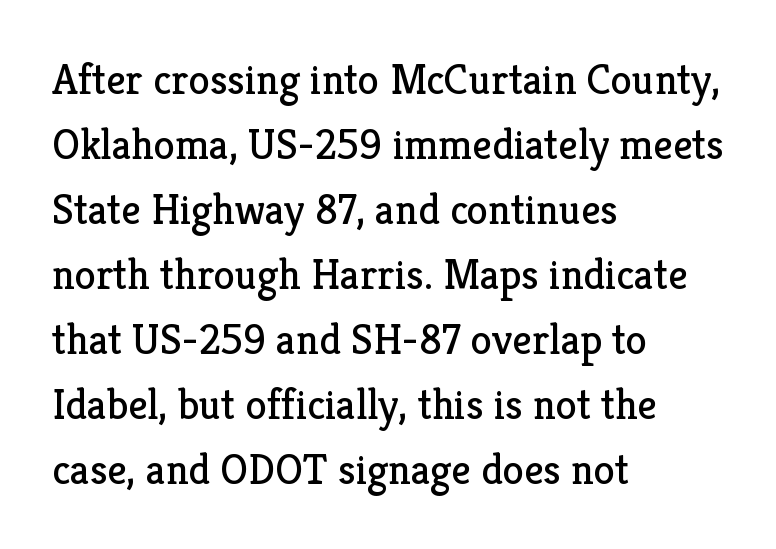
Caption: standard tracking, unaltered. Anything drawn beneath the words? Only blank space. Interline gaps are of average width in this sample. To sum up the face: it has serifs. Where is the straight margin? On the left. Upright lettering throughout.
